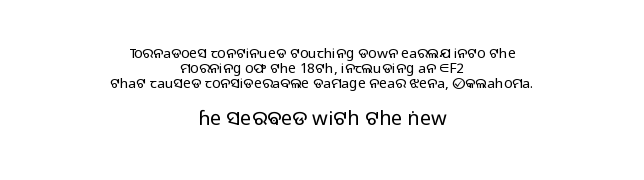
Q: Is the text bold? A: No.
Q: Is the text italic (slanted)? A: No, it is upright.
Q: Is the text underlined? A: No.
Q: How is the paragraph aligned? A: Centered.
Q: Is the spacing between letters normal or unusually wide? A: Normal.
Q: Is the spacing between lines tight, normal or loose? A: Tight.
Q: Which block of text is set in a larger size, the first (top) or the second (bottom)? A: The second (bottom) one.
